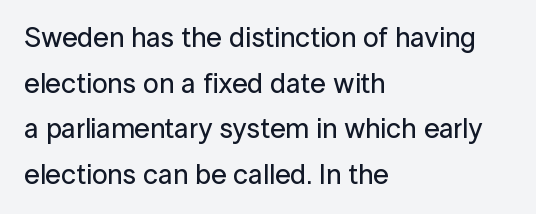
{"serif": "no", "italic": "no", "width": "normal", "stroke_contrast": "low", "x_height": "medium", "monospaced": "no", "underline": "no", "align": "left", "line_spacing": "normal", "line_spacing_ratio": 1.63, "letter_spacing": "normal", "letter_spacing_em": 0.0, "glyph_px": 28}
